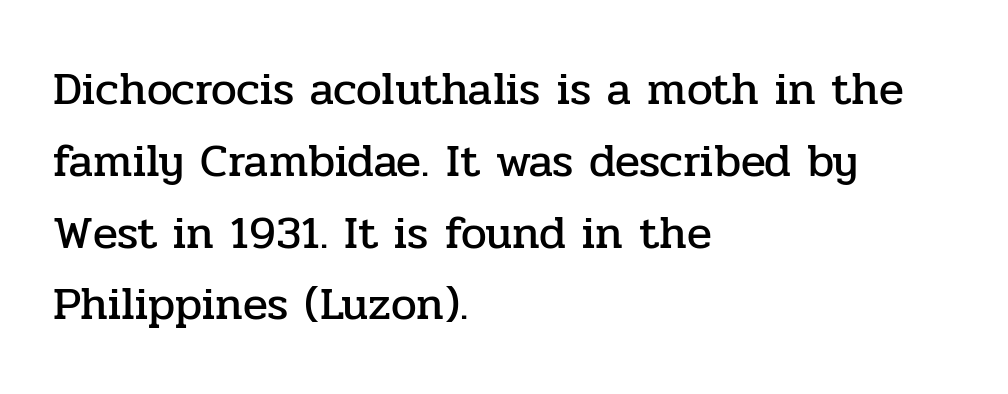
Regarding serifs, this sample has them. These lines stack with their left ends in a neat column. This is the regular roman posture of the typeface. Think of a printed novel: that variable character pitch is what you see here.
